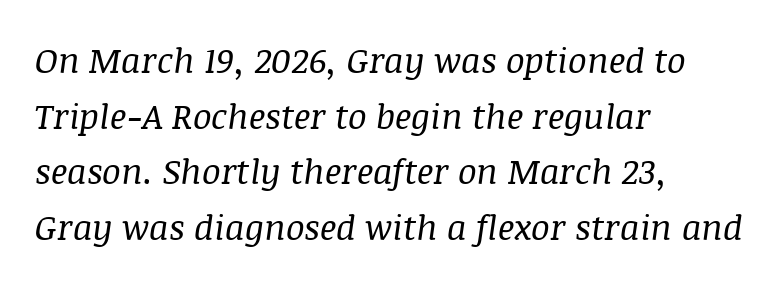
Is the type heavy? It reads as light-to-regular instead. Is this a sans? No — the strokes have serifs. Visually the block forms a straight wall on the left and a jagged coastline on the right. These lines are rendered in a variable-pitch font. Decoration check: the copy has no underline. What stands out about the letter spacing? Nothing — it is the standard amount.
